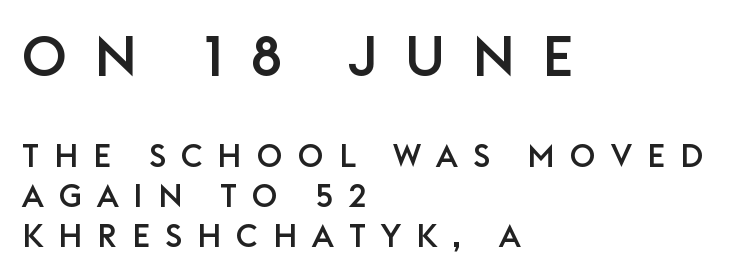
A typesetter would label this face a sans. What stands out about the letter spacing? Its width — letters are far apart. The first block has been scaled up relative to the second. The type sits square on the baseline with zero lean. The passage is arranged the way most books set body copy — flush left.
